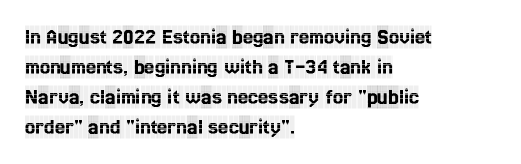
Q: Is the text italic (slanted)? A: No, it is upright.
Q: Is the text underlined? A: No.
Q: How is the paragraph aligned? A: Left-aligned.
Q: Is the spacing between letters normal or unusually wide? A: Normal.
Q: Is the spacing between lines tight, normal or loose? A: Normal.
